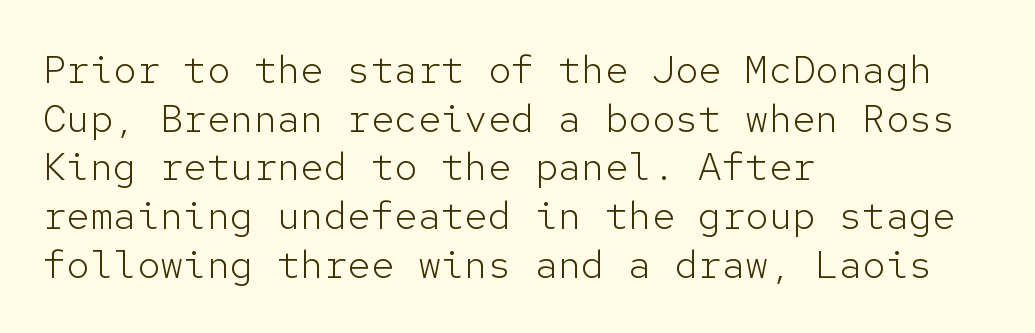
Is the letter spacing exaggerated? No — it looks like the ordinary default. The passage shown is typeset with a sans-serif family. Ink coverage per letter is moderate at most. The lettering stays uniformly vertical, giving the passage a roman look. This sample has the even, mechanical cadence of fixed-width lettering. Check under the words: just untouched page.
